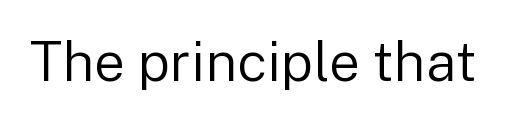
A typesetter would call this proportional, since set widths differ per character. The font sits on the lighter half of the weight spectrum, regular included. Italic? Not at all — the glyphs are vertical. Clear beneath every line of the passage. The letters sit at their default tracking, neither squeezed nor spread. This sample uses a sans-serif face.
